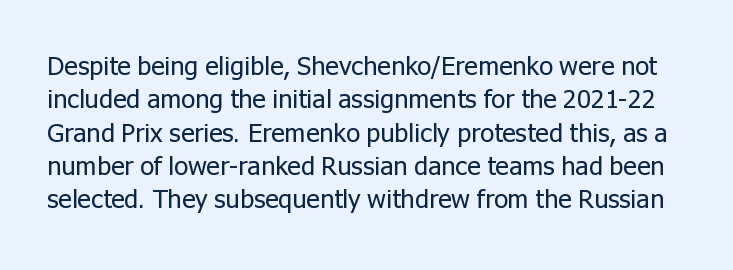
Q: Is the text bold? A: No.
Q: Is the text italic (slanted)? A: No, it is upright.
Q: Is the text underlined? A: No.
Q: Is the spacing between letters normal or unusually wide? A: Normal.
Q: Is the spacing between lines tight, normal or loose? A: Normal.
